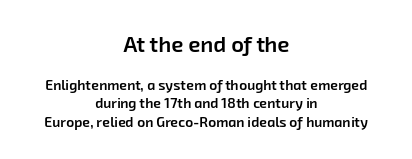
Q: Is the text bold? A: Semi-bold.
Q: Is the text underlined? A: No.
Q: How is the paragraph aligned? A: Centered.
Q: Is the spacing between letters normal or unusually wide? A: Normal.
Q: Is the spacing between lines tight, normal or loose? A: Normal.
Q: Which block of text is set in a larger size, the first (top) or the second (bottom)? A: The first (top) one.
